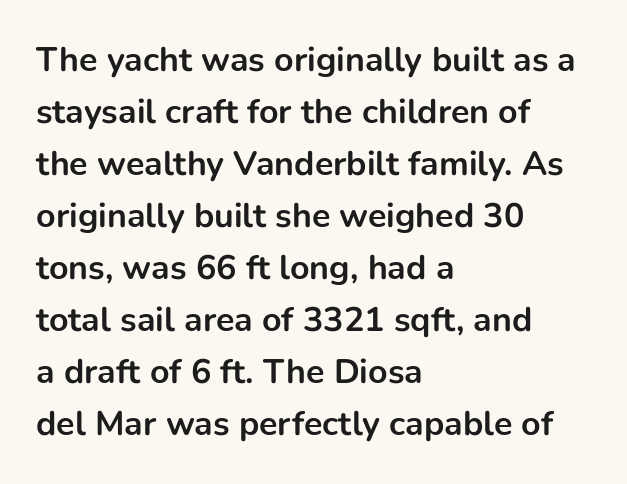
Reading down the column, the eye jumps a familiar distance to each next line. Looks like regular typesetting: each glyph gets only the width it needs. Characters remain perfectly vertical along every line. Every letter is thick-stroked: bold, no question.
